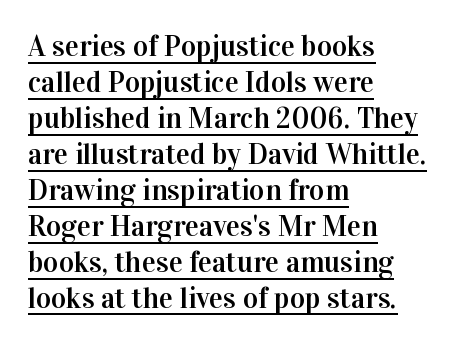
The image shows 29 px serif type, upright; set left-aligned, line spacing 1.24x, normal letter spacing, underlined; high stroke contrast and a medium x-height.
